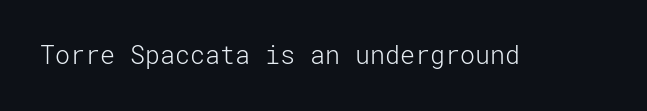
Q: Is the text bold? A: No.
Q: Is the text italic (slanted)? A: No, it is upright.
Q: Is the text underlined? A: No.
Q: Is the spacing between letters normal or unusually wide? A: Normal.
